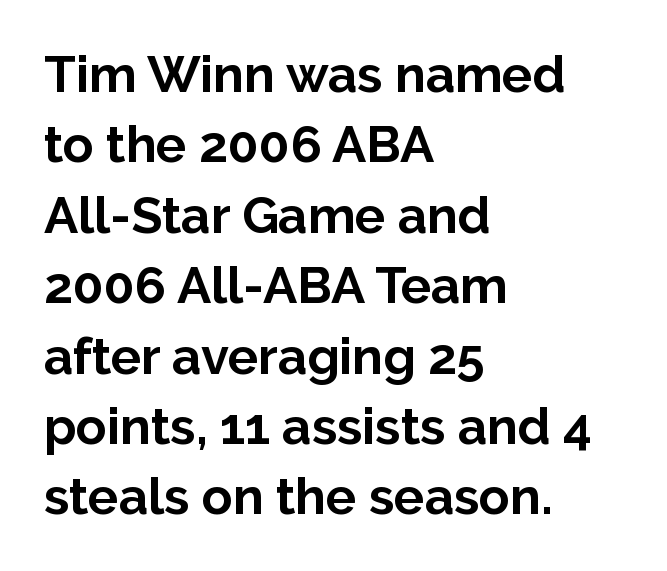
Q: Is the text bold? A: Yes.
Q: Is the text italic (slanted)? A: No, it is upright.
Q: Is the typeface a serif or a sans-serif typeface? A: Sans-serif.
Q: Is the text underlined? A: No.
Q: How is the paragraph aligned? A: Left-aligned.
Q: Is the spacing between letters normal or unusually wide? A: Normal.
Q: Is the spacing between lines tight, normal or loose? A: Normal.
Q: Width (condensed, normal, or wide)? A: Normal.
Q: Stroke contrast? A: Low.
Q: x-height? A: Medium.
Q: Monospaced? A: No.
